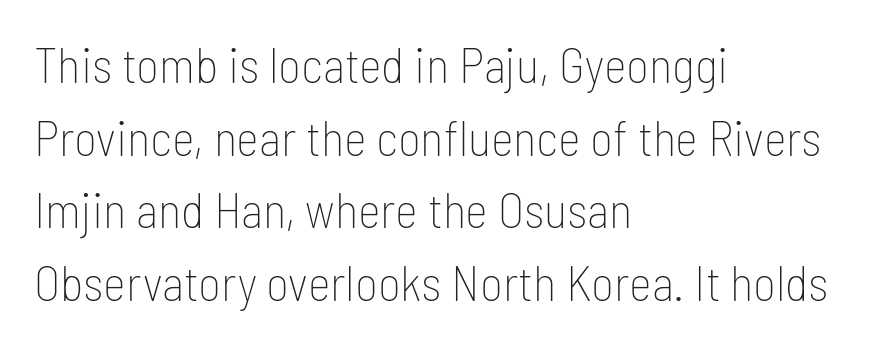
Underline: absent. Upright lettering throughout. Is this a fixed-width face? No — the glyphs have proportional, varying widths. Does the type have serifs? No, each stem ends abruptly. Normally led — the rows are evenly, conventionally spaced.
